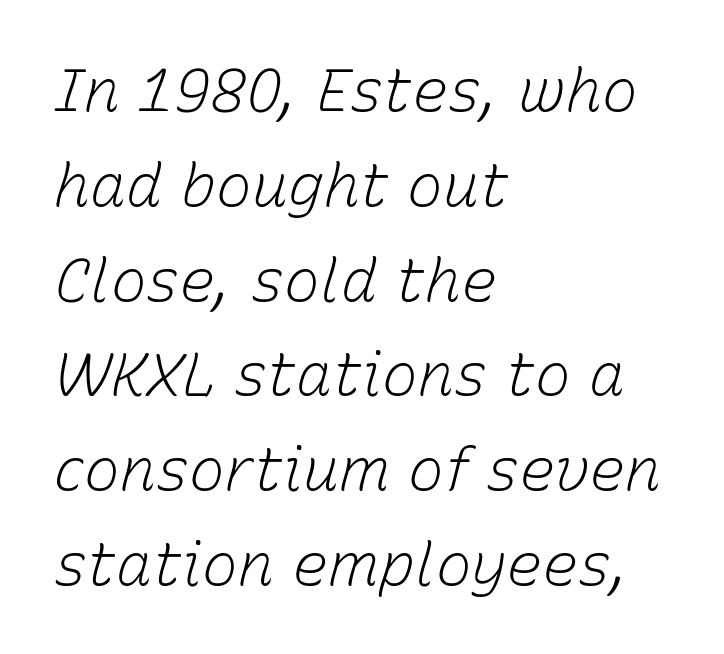
The image shows 60 px light type, italic (leaning right); set left-aligned, normal line spacing (1.58x), normal letter spacing, not underlined; low stroke contrast and a medium x-height.
